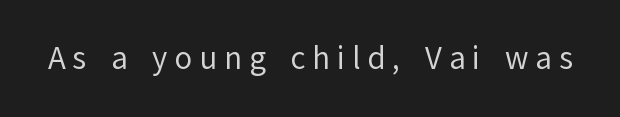
Ordinary non-slanted type is in use. Character widths vary here, with narrow letters taking less room than wide ones. The letters are spread apart with noticeably loose tracking. Heaviness? Minimal to ordinary, like unemphasized prose.
